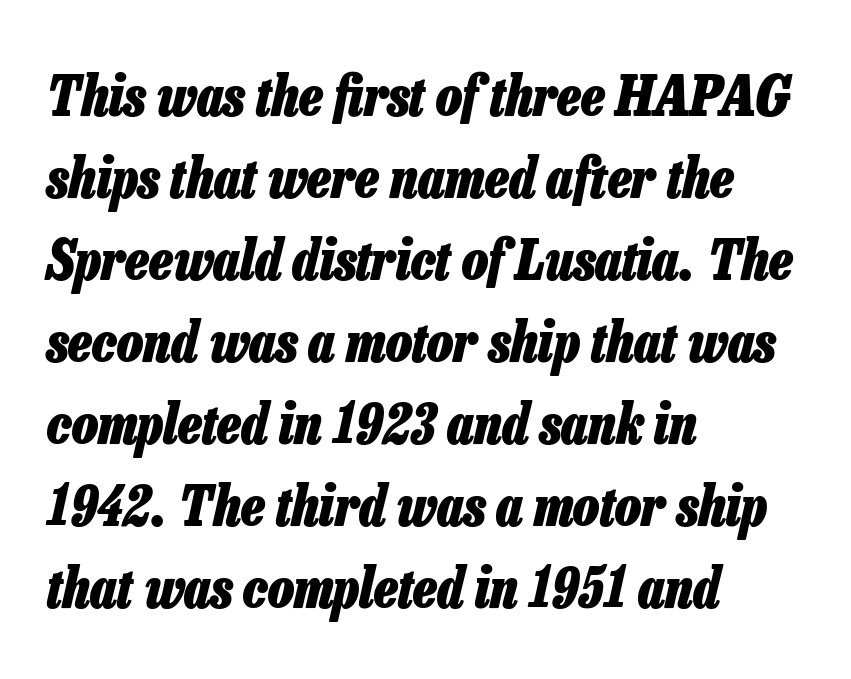
The image shows 55 px heavy, condensed type, italic (leaning right); set left-aligned, normal line spacing (1.49x), normal letter spacing, not underlined; low stroke contrast and a medium x-height.
